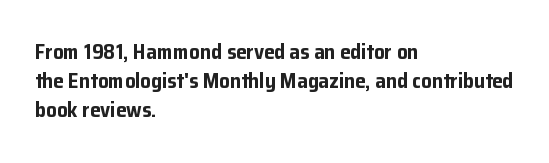
{"italic": "no", "bold": "yes", "underline": "no", "align": "left", "line_spacing": "normal", "line_spacing_ratio": 1.39, "letter_spacing": "normal", "letter_spacing_em": 0.0, "glyph_px": 21}
